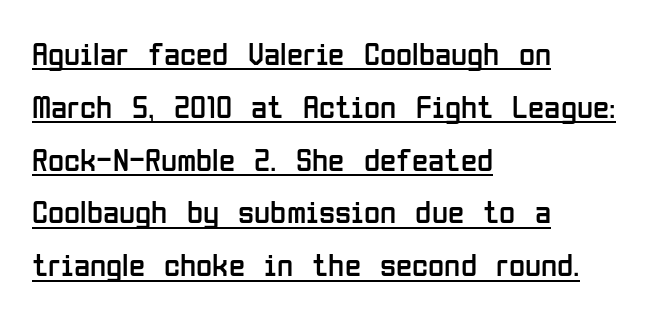
{"serif": "no", "italic": "no", "bold": "no", "weight": "regular", "width": "condensed", "stroke_contrast": "low", "x_height": "medium", "monospaced": "no", "underline": "yes", "align": "left", "line_spacing": "normal", "line_spacing_ratio": 1.6, "letter_spacing": "normal", "letter_spacing_em": 0.0, "glyph_px": 33}
